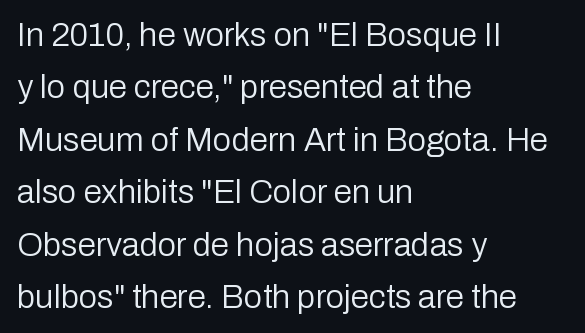
The image shows 33 px regular-weight sans-serif type, upright; set left-aligned, normal line spacing (1.59x), normal letter spacing, not underlined; low stroke contrast and a medium x-height.
